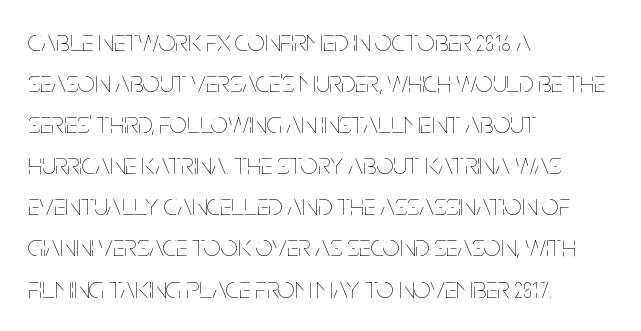
Q: Is the text bold? A: No.
Q: Is the text italic (slanted)? A: No, it is upright.
Q: Is the text underlined? A: No.
Q: How is the paragraph aligned? A: Left-aligned.
Q: Is the spacing between letters normal or unusually wide? A: Normal.
Q: Is the spacing between lines tight, normal or loose? A: Normal.
Q: Width (condensed, normal, or wide)? A: Condensed.
Q: Stroke contrast? A: Low.
Q: x-height? A: Large.
Q: Monospaced? A: No.
